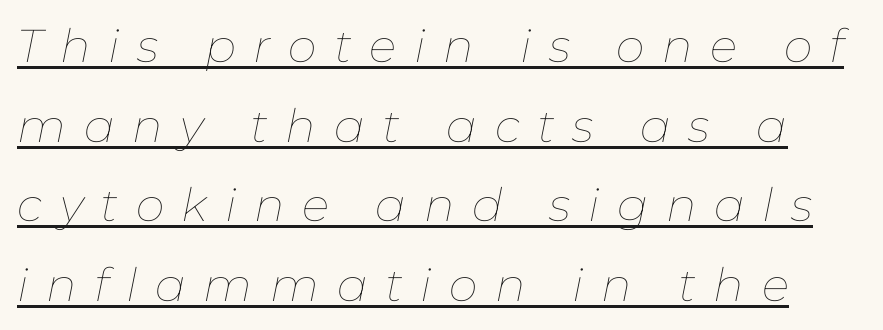
Q: Is the text bold? A: No.
Q: Is the text italic (slanted)? A: Yes, it leans right by about 11 degrees.
Q: Is the text underlined? A: Yes.
Q: Is the spacing between letters normal or unusually wide? A: Unusually wide.
Q: Width (condensed, normal, or wide)? A: Normal.
Q: Stroke contrast? A: Low.
Q: x-height? A: Medium.
Q: Monospaced? A: No.
